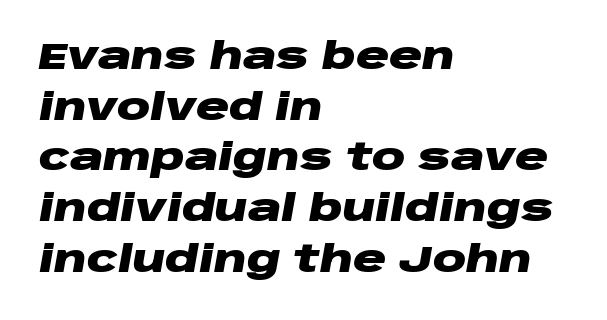
Quick note: interline space is typical. Default kerning and tracking; the words read as compact shapes. The passage shown is not underscored anywhere. The sample has been set heavy, in full bold. The text block is weighted toward the left margin, trailing off unevenly rightward. Would a proofreader flag this as italicized? Yes.
